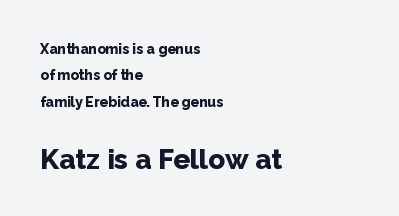
Q: Is the text bold? A: Yes.
Q: Is the text italic (slanted)? A: No, it is upright.
Q: Is the typeface a serif or a sans-serif typeface? A: Sans-serif.
Q: Is the text underlined? A: No.
Q: How is the paragraph aligned? A: Left-aligned.
Q: Is the spacing between letters normal or unusually wide? A: Normal.
Q: Which block of text is set in a larger size, the first (top) or the second (bottom)? A: The second (bottom) one.
Q: Width (condensed, normal, or wide)? A: Normal.
Q: Stroke contrast? A: Low.
Q: x-height? A: Medium.
Q: Monospaced? A: No.
